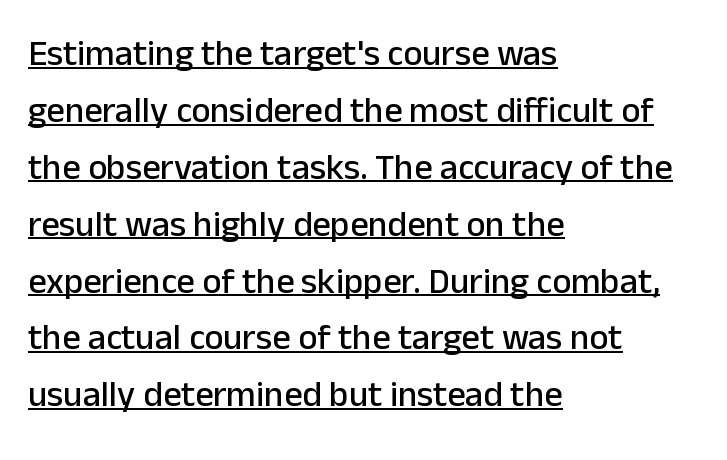
The line texture is even and compact thanks to regular tracking. Do the characters align in a grid? No, the font is proportional. Reading down the block, your eye returns to a fixed left position each line. This sample uses a sans-serif face. The line-height multiplier appears to be the usual default. Underlined type.
